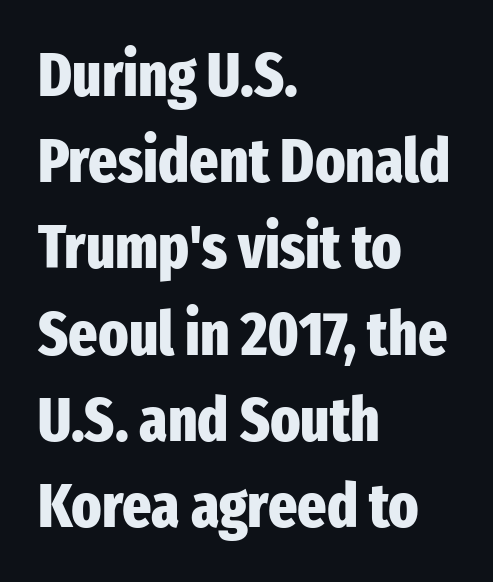
Q: Is the text bold? A: Yes.
Q: Is the text italic (slanted)? A: No, it is upright.
Q: Is the typeface a serif or a sans-serif typeface? A: Sans-serif.
Q: Is the text underlined? A: No.
Q: How is the paragraph aligned? A: Left-aligned.
Q: Is the spacing between letters normal or unusually wide? A: Normal.
Q: Is the spacing between lines tight, normal or loose? A: Normal.
Q: Width (condensed, normal, or wide)? A: Condensed.
Q: Stroke contrast? A: Low.
Q: x-height? A: Medium.
Q: Monospaced? A: No.
